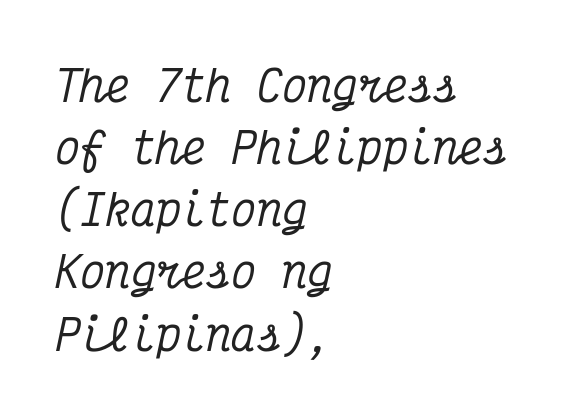
Q: Is the text italic (slanted)? A: Yes, it leans right by about 12 degrees.
Q: Is the typeface a serif or a sans-serif typeface? A: Serif.
Q: Is the text underlined? A: No.
Q: How is the paragraph aligned? A: Left-aligned.
Q: Is the spacing between letters normal or unusually wide? A: Normal.
Q: Is the spacing between lines tight, normal or loose? A: Normal.
Q: Width (condensed, normal, or wide)? A: Condensed.
Q: Stroke contrast? A: Medium.
Q: x-height? A: Medium.
Q: Monospaced? A: Yes.
